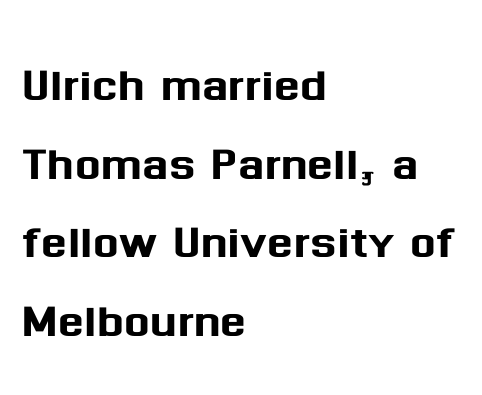
Q: Is the text italic (slanted)? A: No, it is upright.
Q: Is the typeface a serif or a sans-serif typeface? A: Sans-serif.
Q: Is the text underlined? A: No.
Q: How is the paragraph aligned? A: Left-aligned.
Q: Is the spacing between letters normal or unusually wide? A: Normal.
Q: Is the spacing between lines tight, normal or loose? A: Normal.
Q: Width (condensed, normal, or wide)? A: Normal.
Q: Stroke contrast? A: Medium.
Q: x-height? A: Medium.
Q: Monospaced? A: No.
